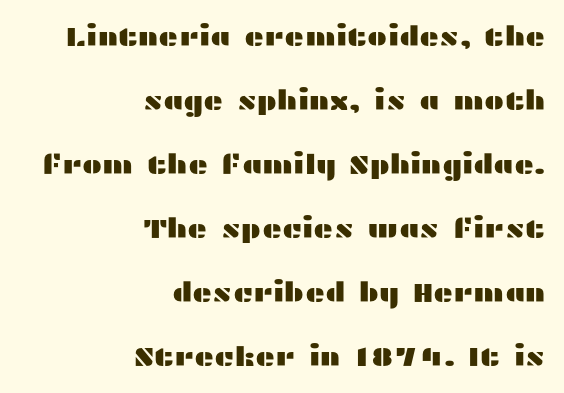
Look at the tracking — it's just the regular setting, nothing added. You could fit nearly another row in the gap between these rows. Quick note: not italic, upright. The strip under each line holds only bare page. If you drew a ruler down the right edge, every line would touch it.
